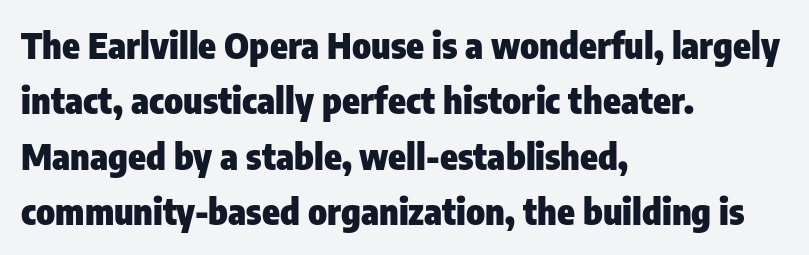
Q: Is the text bold? A: Yes.
Q: Is the text italic (slanted)? A: No, it is upright.
Q: Is the typeface a serif or a sans-serif typeface? A: Sans-serif.
Q: Is the text underlined? A: No.
Q: How is the paragraph aligned? A: Left-aligned.
Q: Is the spacing between letters normal or unusually wide? A: Normal.
Q: Is the spacing between lines tight, normal or loose? A: Normal.
Q: Width (condensed, normal, or wide)? A: Condensed.
Q: Stroke contrast? A: Low.
Q: x-height? A: Medium.
Q: Monospaced? A: No.
